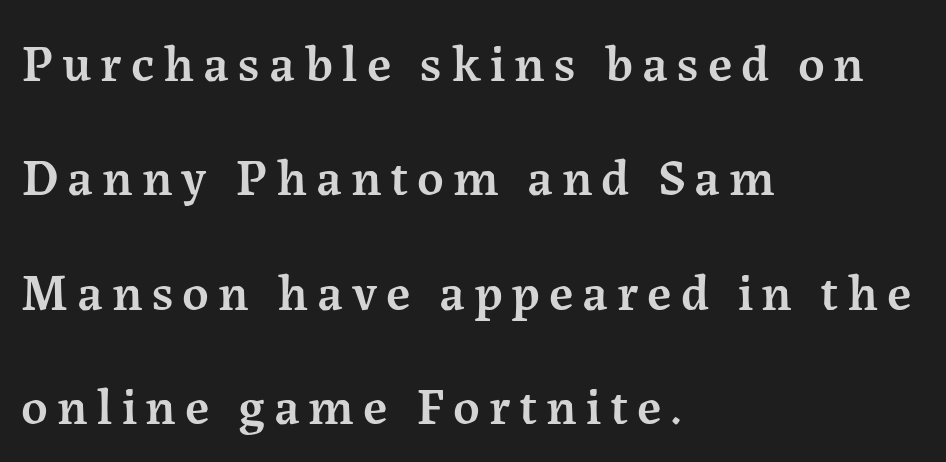
{"serif": "yes", "italic": "no", "bold": "semi", "weight": "semibold", "width": "normal", "stroke_contrast": "medium", "x_height": "medium", "monospaced": "no", "underline": "no", "align": "left", "line_spacing": "loose", "line_spacing_ratio": 2.2, "glyph_px": 52}
